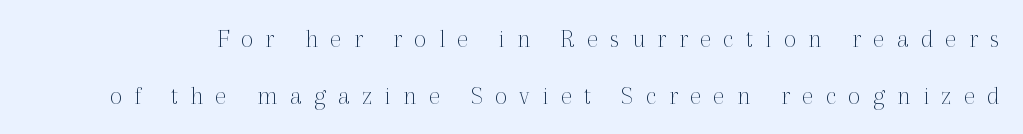
The words here are not underlined. These lines were composed using upright roman letters. Interline gaps are noticeably wide in this sample. Vertical stems look standard width or narrower in stroke. Is the letter spacing exaggerated? Yes — the characters are pushed far apart.
